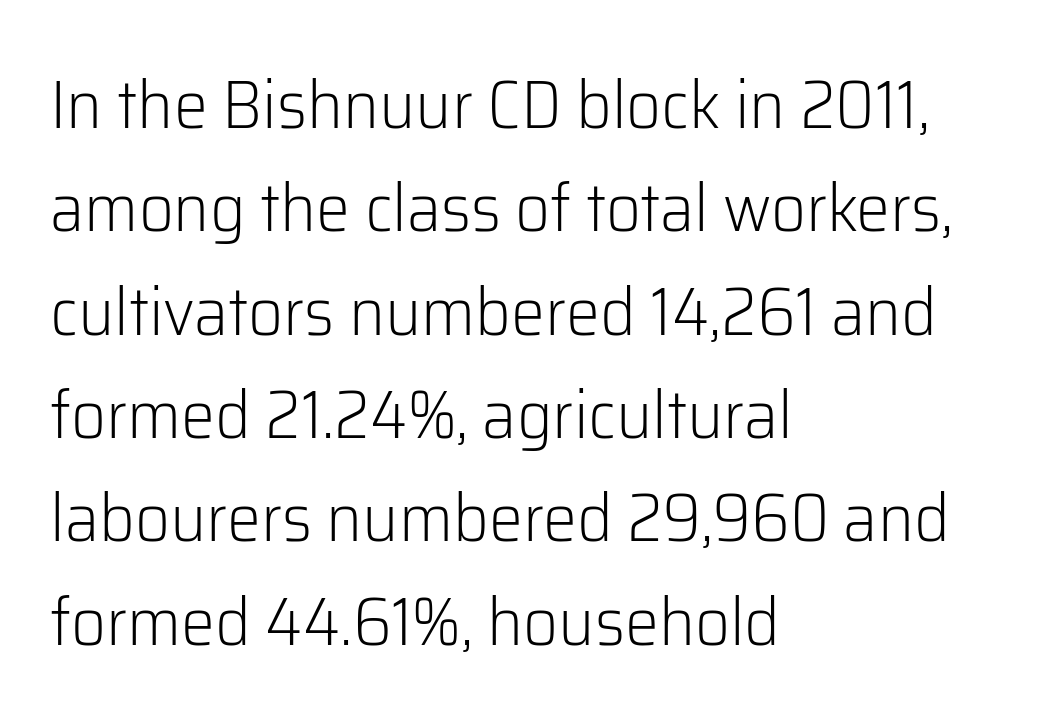
The image shows 68 px light sans-serif type, upright; set left-aligned, normal line spacing (1.52x), normal letter spacing, not underlined; low stroke contrast and a medium x-height.
